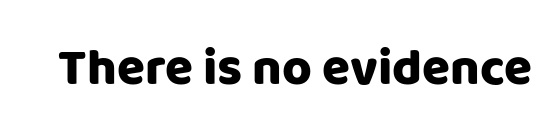
Q: Is the text italic (slanted)? A: No, it is upright.
Q: Is the typeface a serif or a sans-serif typeface? A: Sans-serif.
Q: Is the text underlined? A: No.
Q: Is the spacing between letters normal or unusually wide? A: Normal.
Q: Width (condensed, normal, or wide)? A: Normal.
Q: Stroke contrast? A: Low.
Q: x-height? A: Large.
Q: Monospaced? A: No.
